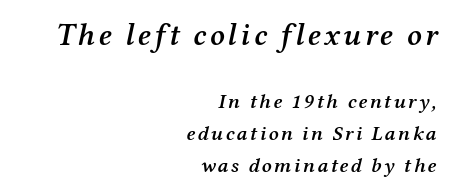
Q: Is the text bold? A: Semi-bold.
Q: Is the text italic (slanted)? A: Yes, it leans right by about 12 degrees.
Q: Is the typeface a serif or a sans-serif typeface? A: Serif.
Q: Is the text underlined? A: No.
Q: How is the paragraph aligned? A: Right-aligned.
Q: Is the spacing between lines tight, normal or loose? A: Normal.
Q: Which block of text is set in a larger size, the first (top) or the second (bottom)? A: The first (top) one.
Q: Width (condensed, normal, or wide)? A: Normal.
Q: Stroke contrast? A: Medium.
Q: x-height? A: Medium.
Q: Monospaced? A: No.
